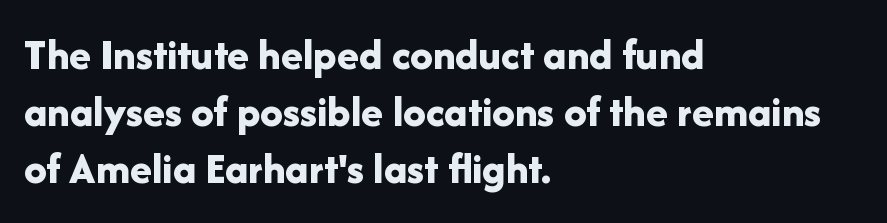
{"serif": "no", "italic": "no", "bold": "yes", "weight": "bold", "width": "normal", "stroke_contrast": "low", "x_height": "medium", "monospaced": "no", "underline": "no", "align": "left", "line_spacing": "normal", "line_spacing_ratio": 1.27, "letter_spacing": "normal", "letter_spacing_em": 0.0, "glyph_px": 45}
